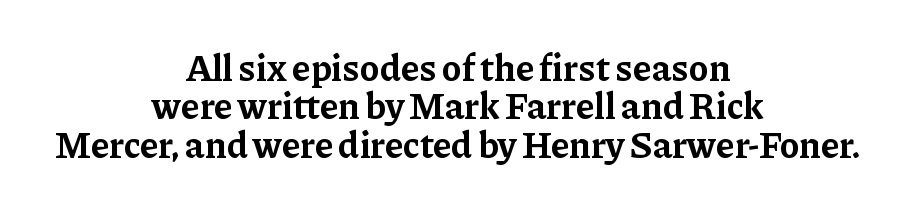
Does the leading feel generous? Not at all — it's pinched. Notice how the passage keeps no hard edge, just a central spine. A typesetter would call this proportional, since set widths differ per character. The characters display serif detailing at their extremities.
